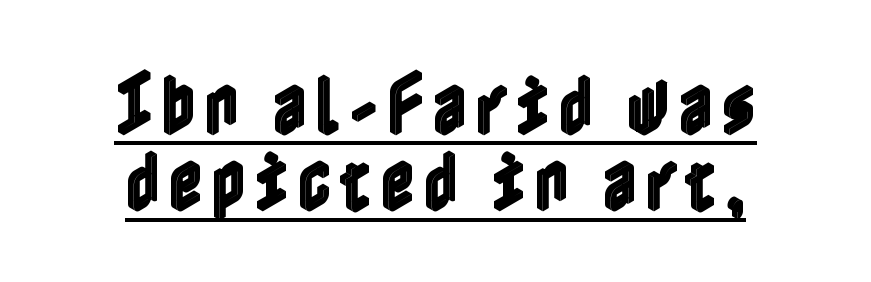
Q: Is the text italic (slanted)? A: No, it is upright.
Q: Is the text underlined? A: Yes.
Q: How is the paragraph aligned? A: Centered.
Q: Is the spacing between lines tight, normal or loose? A: Tight.
Q: Width (condensed, normal, or wide)? A: Condensed.
Q: x-height? A: Medium.
